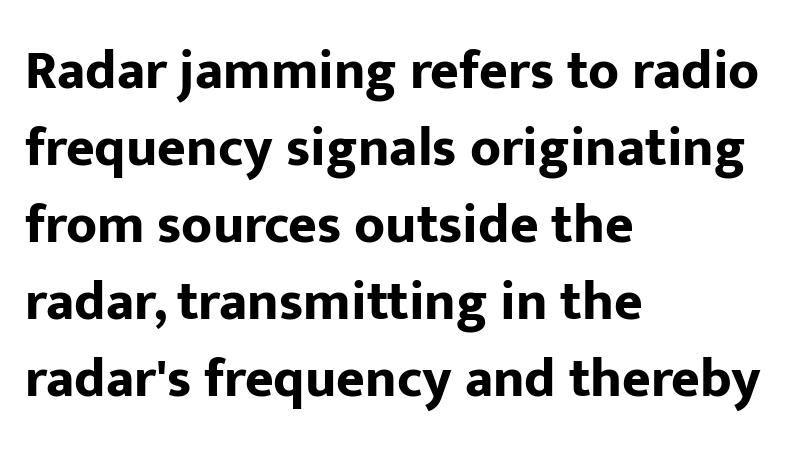
Each new line begins a customary step beneath the previous one. The sample has been set heavy, in full bold. A roman cut, with each character standing at attention. What kind of face is this? One without serifs — a sans.
